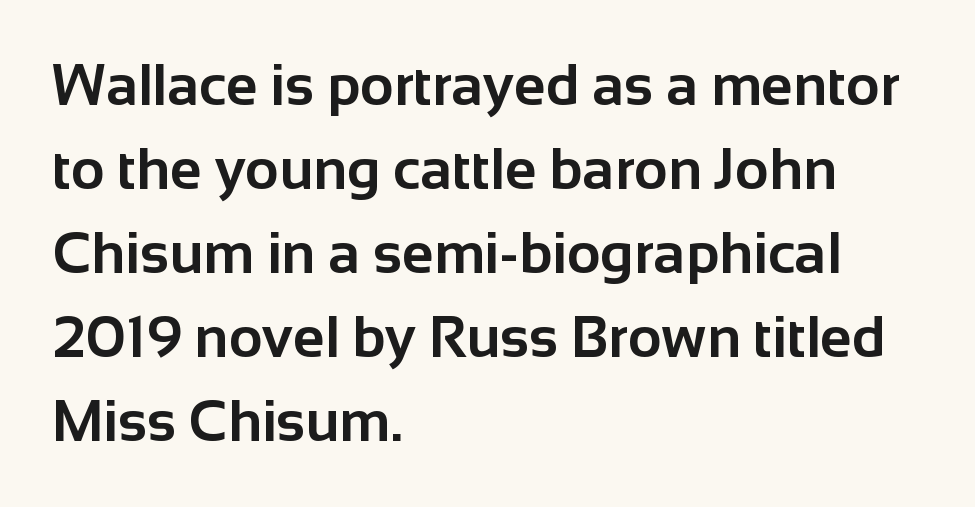
This sample uses an upright cut, with every glyph sitting square on the baseline. Type without underlining. On the weight axis this lands at bold, roughly 700. Proportional: the letters do not fall into vertical columns. Are there feet on the stems? There aren't — it's a sans.
